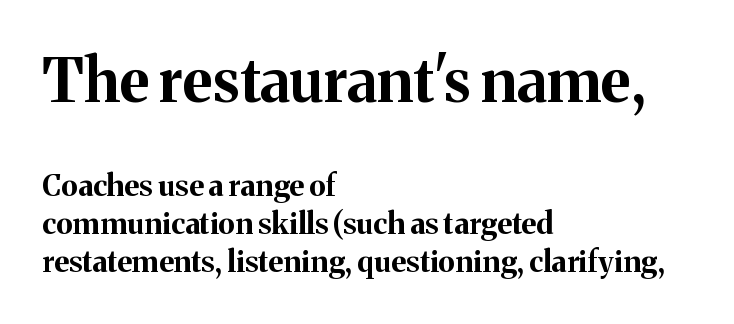
{"serif": "yes", "italic": "no", "bold": "yes", "weight": "bold", "width": "normal", "stroke_contrast": "medium", "x_height": "medium", "monospaced": "no", "underline": "no", "align": "left", "line_spacing": "normal", "line_spacing_ratio": 1.27, "letter_spacing": "normal", "letter_spacing_em": 0.0, "larger_block": "first", "size_ratio": 2.0, "glyph_px": 60}
